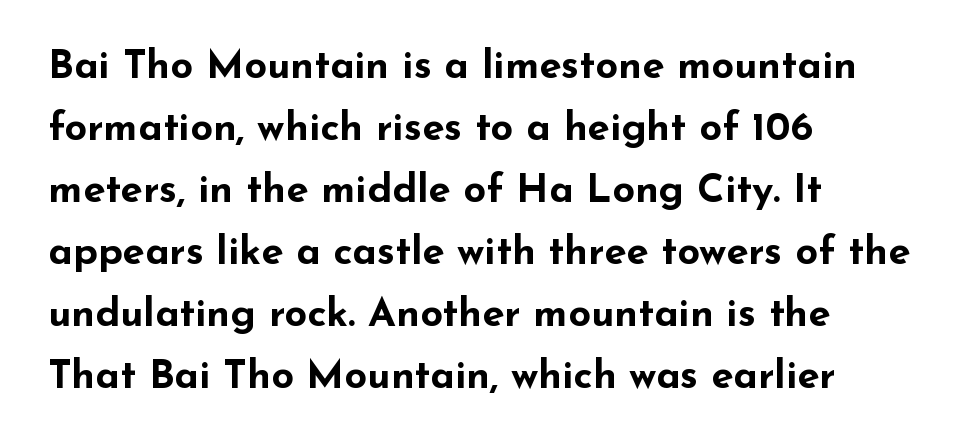
Descenders are the only things crossing below the line. Between one letter and the next there's only the usual sliver of space. The font's upright variant was chosen for this text. Weight check: bold — yes, fully.
